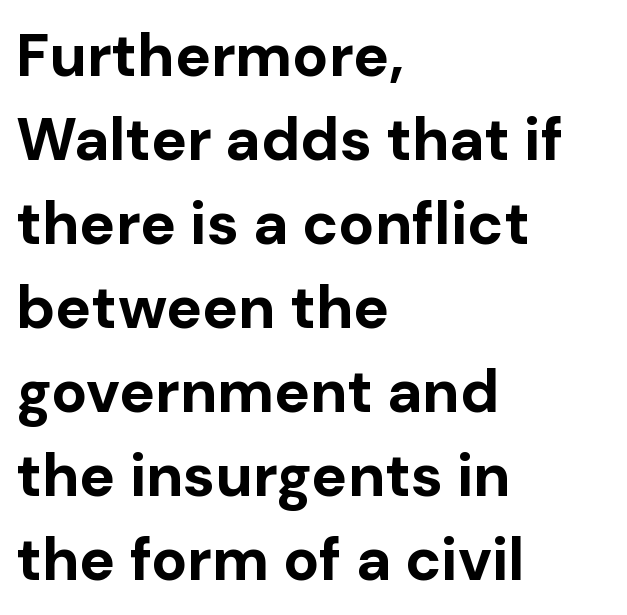
Q: Is the text bold? A: Yes.
Q: Is the text italic (slanted)? A: No, it is upright.
Q: Is the typeface a serif or a sans-serif typeface? A: Sans-serif.
Q: Is the text underlined? A: No.
Q: How is the paragraph aligned? A: Left-aligned.
Q: Is the spacing between letters normal or unusually wide? A: Normal.
Q: Is the spacing between lines tight, normal or loose? A: Normal.
Q: Width (condensed, normal, or wide)? A: Normal.
Q: Stroke contrast? A: Low.
Q: x-height? A: Medium.
Q: Monospaced? A: No.
